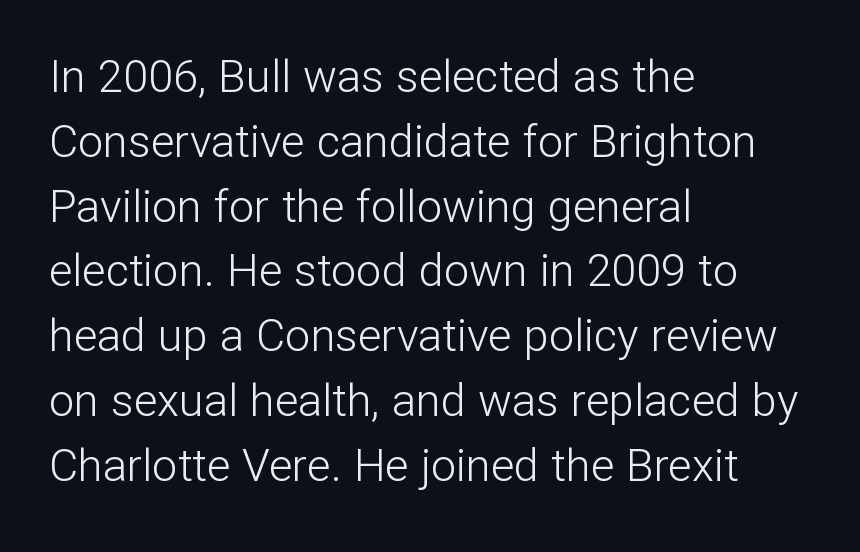
The image shows 45 px light sans-serif type, upright; set left-aligned, normal line spacing (1.44x), normal letter spacing, not underlined; low stroke contrast and a medium x-height.
